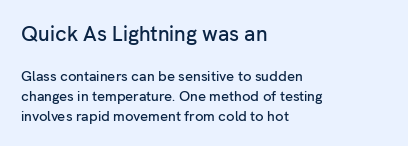
The face used here is rendered with its standard letterfit. The space between consecutive lines is moderate. Compare the two chunks: the upper has the greater cap height. Characters remain perfectly vertical along every line. Teacher's note: observe the even left margin — that is flush-left alignment.
